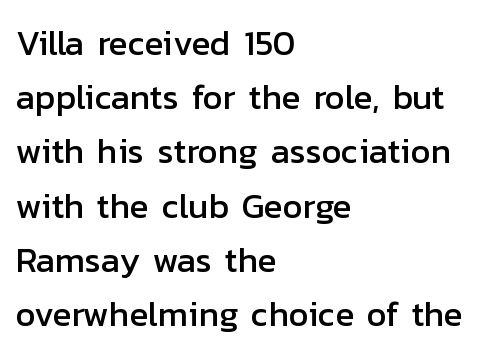
The image shows 35 px sans-serif type, upright; set left-aligned, normal line spacing (1.55x), normal letter spacing, not underlined; low stroke contrast and a medium x-height.
